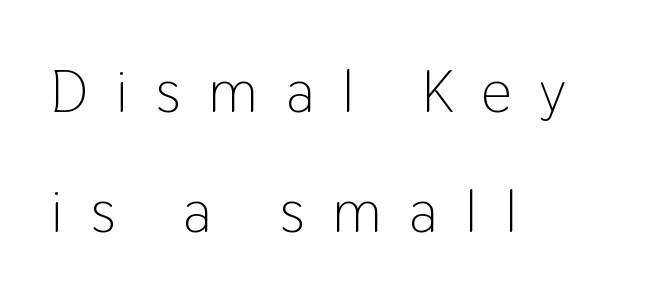
{"serif": "no", "italic": "no", "bold": "no", "weight": "light", "width": "condensed", "stroke_contrast": "low", "x_height": "medium", "monospaced": "no", "underline": "no", "align": "left", "line_spacing": "loose", "line_spacing_ratio": 2.0, "letter_spacing": "wide", "letter_spacing_em": 0.47, "glyph_px": 60}
